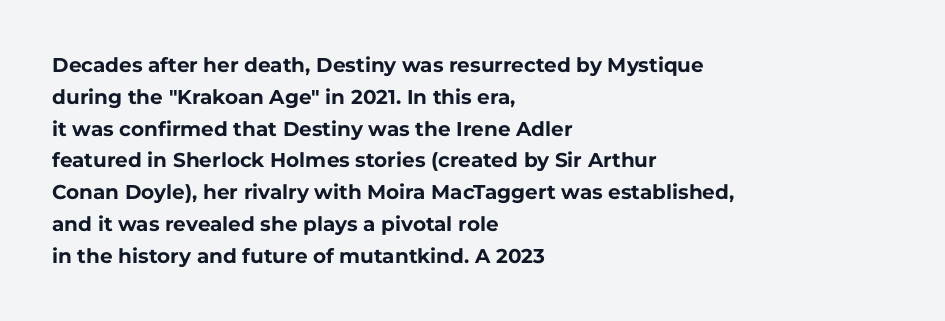
Upright lettering throughout. The foot of each line stays bare and open. Line spacing here is normal. The letters sit at their default tracking, neither squeezed nor spread. The setting favours the left margin, as ordinary paragraphs usually do. These words are printed bold, with thick strokes throughout.
